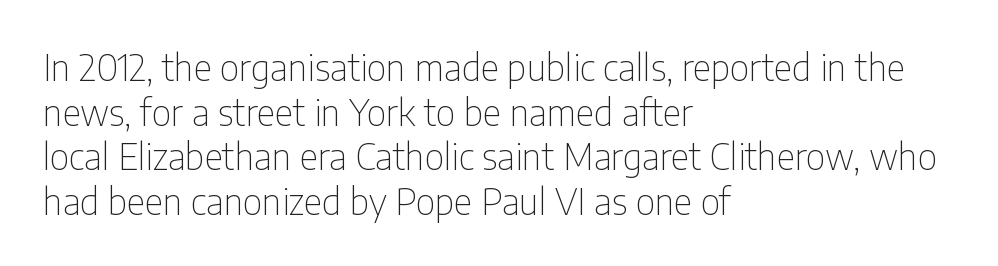
Decoration check: the copy has no underline. Nope, not italic — everything's standing straight. Nothing sits at the stroke ends, so this counts as sans-serif. The tracking reads as untouched default to a designer's eye. Casual observation: everything's shoved over to the left. Weight: not bold — regular or lighter.
